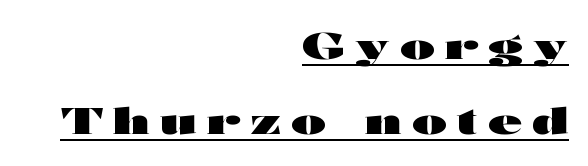
Q: Is the text bold? A: Yes.
Q: Is the text italic (slanted)? A: No, it is upright.
Q: Is the typeface a serif or a sans-serif typeface? A: Serif.
Q: Is the text underlined? A: Yes.
Q: How is the paragraph aligned? A: Right-aligned.
Q: Is the spacing between letters normal or unusually wide? A: Unusually wide.
Q: Is the spacing between lines tight, normal or loose? A: Loose.
Q: Width (condensed, normal, or wide)? A: Wide.
Q: Stroke contrast? A: High.
Q: x-height? A: Medium.
Q: Monospaced? A: No.
